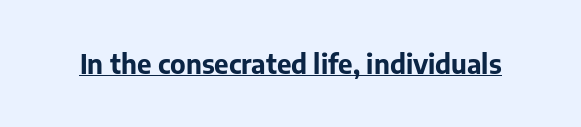
Q: Is the text bold? A: Yes.
Q: Is the text italic (slanted)? A: No, it is upright.
Q: Is the text underlined? A: Yes.
Q: Is the spacing between letters normal or unusually wide? A: Normal.
